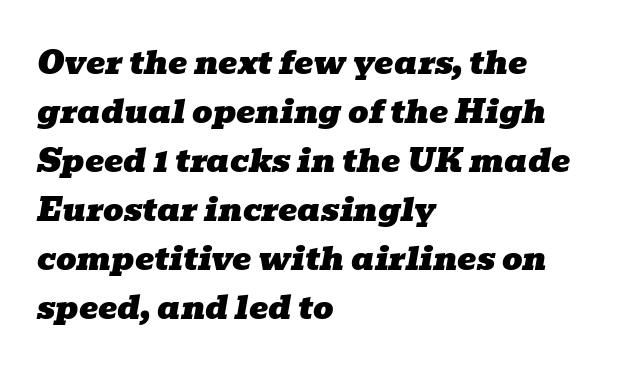
The image shows 32 px wide serif type, italic (leaning right); set left-aligned, normal line spacing (1.53x), normal letter spacing, not underlined; low stroke contrast and a medium x-height.
